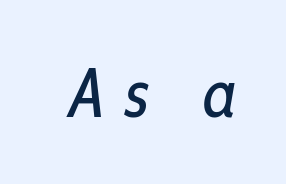
The image shows 70 px regular-weight, condensed type, italic (leaning right); set unusually wide letter spacing (+0.29 em), not underlined; low stroke contrast and a medium x-height.
